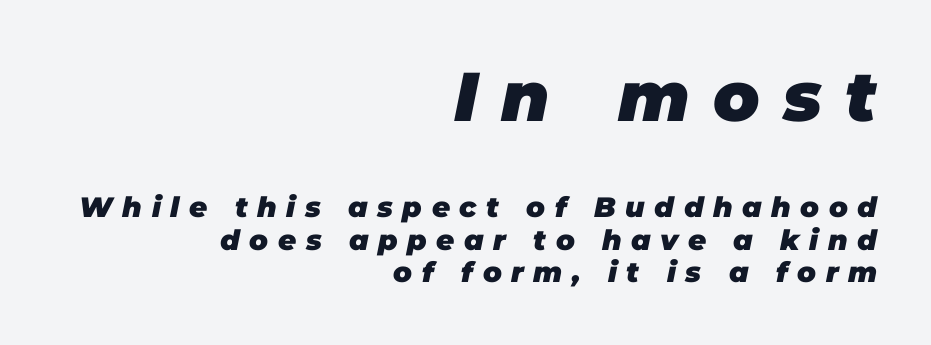
Q: Is the text bold? A: Yes.
Q: Is the text italic (slanted)? A: Yes, it leans right by about 11 degrees.
Q: Is the text underlined? A: No.
Q: How is the paragraph aligned? A: Right-aligned.
Q: Is the spacing between letters normal or unusually wide? A: Unusually wide.
Q: Which block of text is set in a larger size, the first (top) or the second (bottom)? A: The first (top) one.
Q: Width (condensed, normal, or wide)? A: Normal.
Q: Stroke contrast? A: Low.
Q: x-height? A: Large.
Q: Monospaced? A: No.
